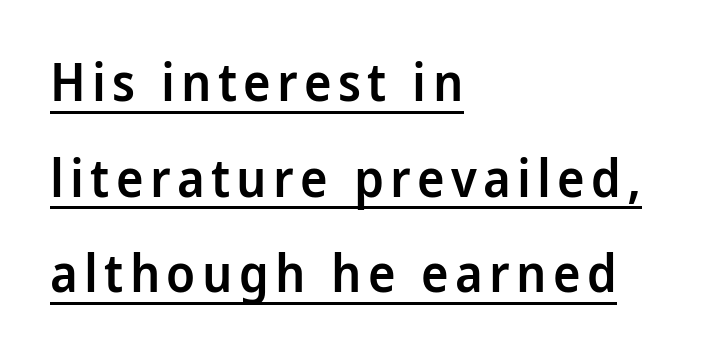
The image shows 52 px semibold, condensed sans-serif type, upright; set left-aligned, line spacing 1.84x, underlined; low stroke contrast and a large x-height.
